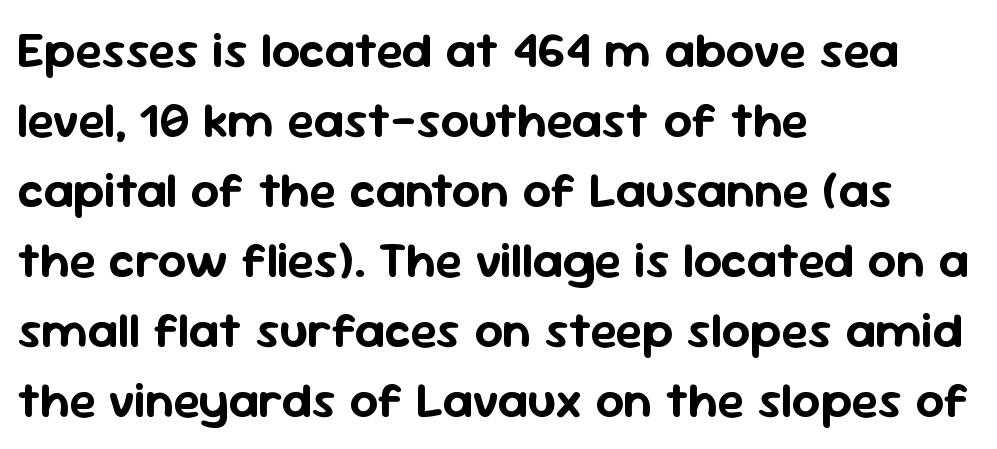
The image shows 50 px sans-serif type, upright; set left-aligned, normal line spacing (1.4x), normal letter spacing, not underlined; low stroke contrast and a medium x-height.
